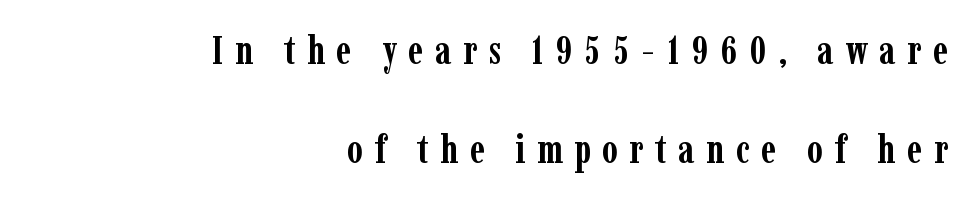
The image shows 40 px semibold, condensed serif type, upright; set right-aligned, loose line spacing (2.48x), unusually wide letter spacing (+0.29 em), not underlined; low stroke contrast and a medium x-height.
